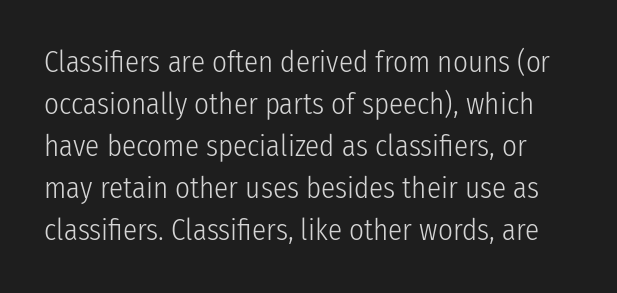
The image shows 29 px light, condensed sans-serif type, upright; set normal line spacing (1.45x), normal letter spacing, not underlined; low stroke contrast and a medium x-height.
